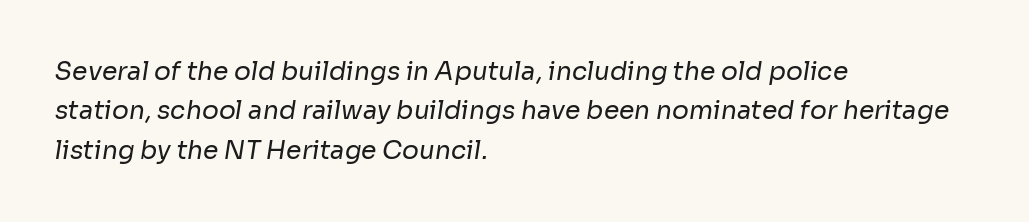
The image shows 25 px text type; set left-aligned, normal line spacing (1.58x), normal letter spacing, not underlined.
